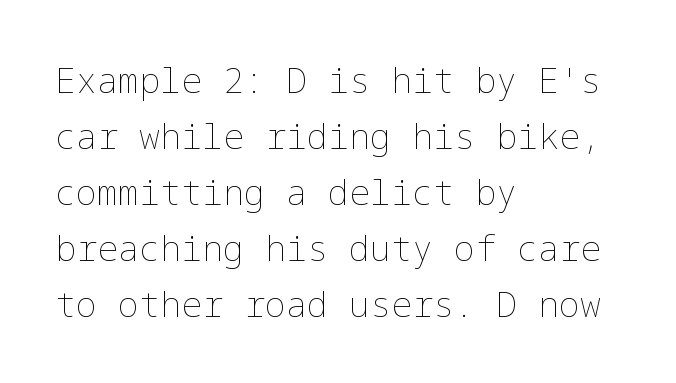
Stems here are at most as thick as an everyday book face. Vertical spacing — default. Does extra space separate the letters? No, they use regular spacing. These lines were composed using upright roman letters.
